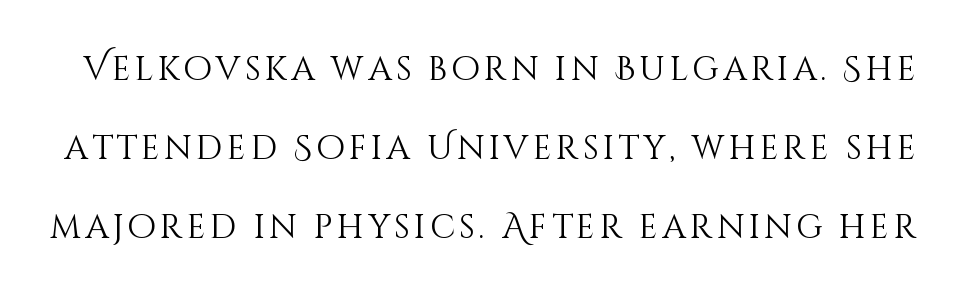
{"italic": "no", "bold": "no", "weight": "light", "width": "normal", "stroke_contrast": "medium", "x_height": "large", "monospaced": "no", "underline": "no", "line_spacing": "loose", "line_spacing_ratio": 2.39, "glyph_px": 33}
